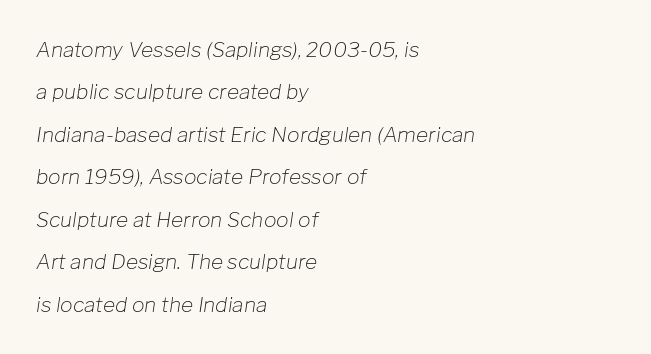
The image shows 21 px text type, italic (leaning right); set left-aligned, loose line spacing (2.02x), normal letter spacing, not underlined.
